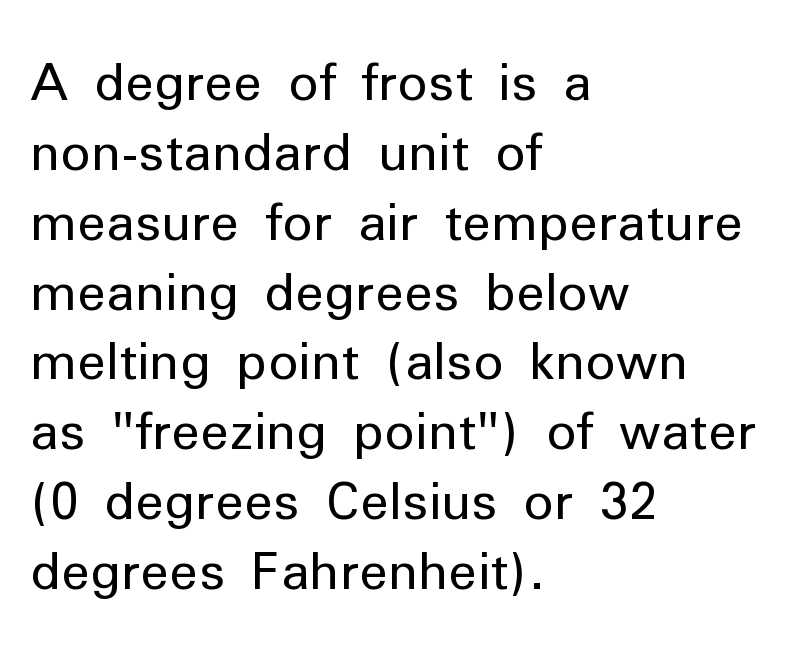
Q: Is the text bold? A: No.
Q: Is the text italic (slanted)? A: No, it is upright.
Q: Is the typeface a serif or a sans-serif typeface? A: Sans-serif.
Q: Is the text underlined? A: No.
Q: How is the paragraph aligned? A: Left-aligned.
Q: Is the spacing between letters normal or unusually wide? A: Normal.
Q: Is the spacing between lines tight, normal or loose? A: Normal.
Q: Width (condensed, normal, or wide)? A: Normal.
Q: Stroke contrast? A: Low.
Q: x-height? A: Medium.
Q: Monospaced? A: No.
